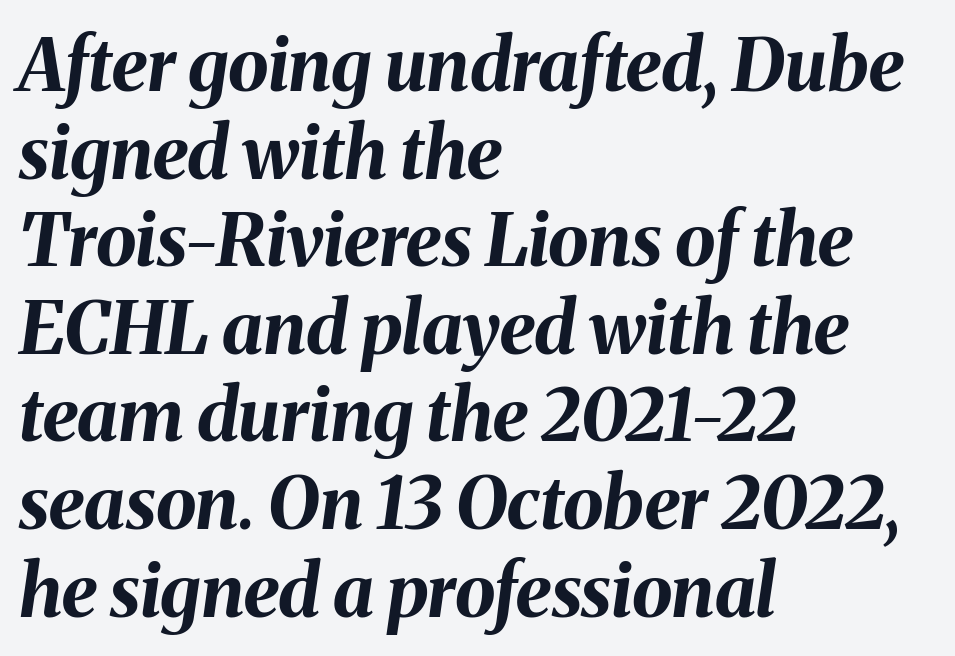
Is the letter spacing exaggerated? No — it looks like the ordinary default. The passage shown is typed in a proportional face where columns would drift. Left-aligned paragraph, ragged on the right. The string is rendered with underlining switched off.
